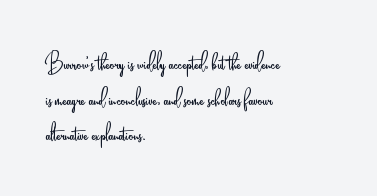
Q: Is the text bold? A: No.
Q: Is the typeface a serif or a sans-serif typeface? A: Sans-serif.
Q: Is the text underlined? A: No.
Q: How is the paragraph aligned? A: Left-aligned.
Q: Is the spacing between letters normal or unusually wide? A: Normal.
Q: Width (condensed, normal, or wide)? A: Condensed.
Q: Stroke contrast? A: Low.
Q: x-height? A: Small.
Q: Monospaced? A: No.
